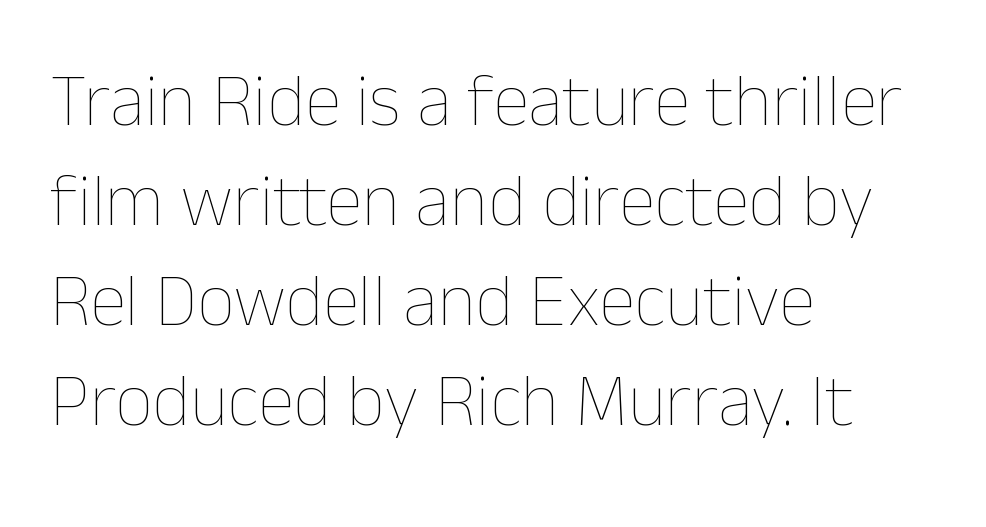
The image shows 74 px thin type, upright; set left-aligned, normal line spacing (1.35x), normal letter spacing, not underlined; low stroke contrast and a medium x-height.
